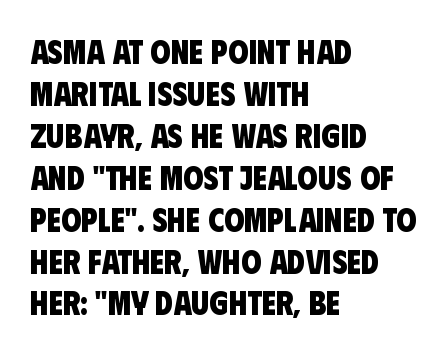
{"serif": "no", "bold": "yes", "weight": "heavy", "width": "condensed", "stroke_contrast": "low", "x_height": "large", "monospaced": "no", "underline": "no", "align": "left", "line_spacing": "normal", "line_spacing_ratio": 1.27, "letter_spacing": "normal", "letter_spacing_em": 0.0, "glyph_px": 33}
